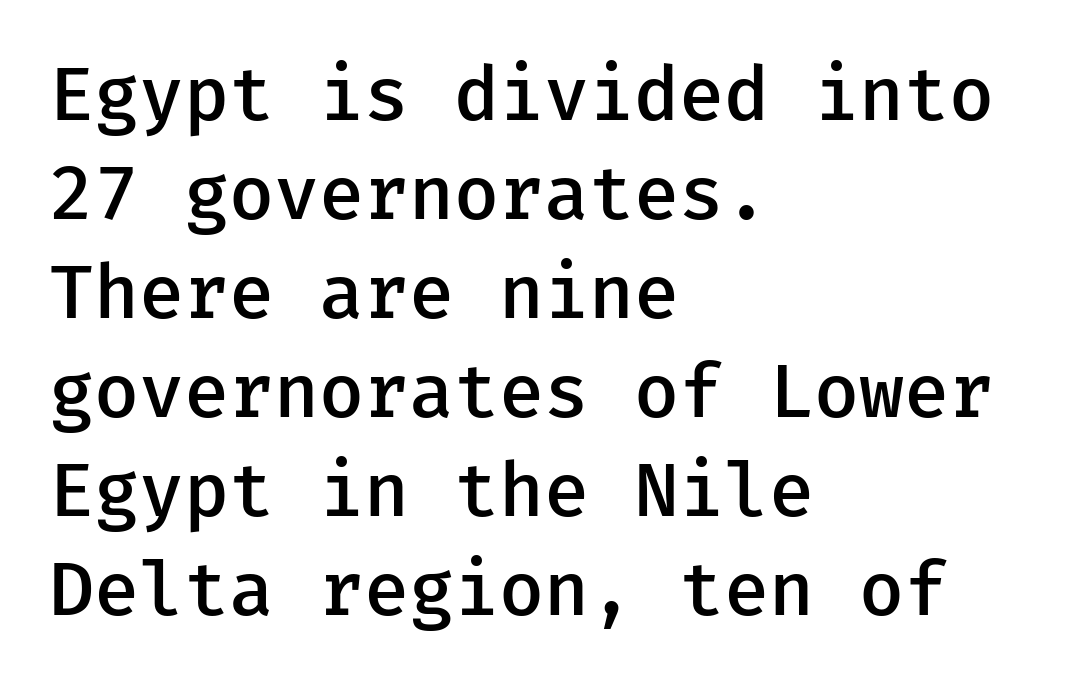
The lines sit at an ordinary, default distance from one another. The specimen reads as upright at a glance. Letters rest on an invisible, unmarked baseline. The horizontal fit of the characters is conventional and even. Set as a demibold, roughly 600 on the weight scale. The typeface chosen for these lines omits serifs.
